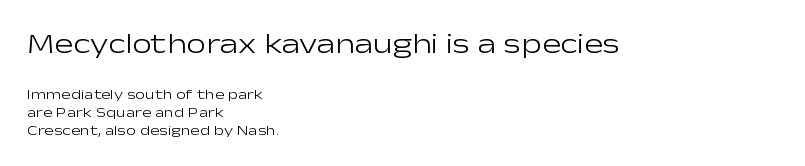
Q: Is the text bold? A: No.
Q: Is the text italic (slanted)? A: No, it is upright.
Q: Is the typeface a serif or a sans-serif typeface? A: Sans-serif.
Q: Is the text underlined? A: No.
Q: How is the paragraph aligned? A: Left-aligned.
Q: Is the spacing between letters normal or unusually wide? A: Normal.
Q: Is the spacing between lines tight, normal or loose? A: Normal.
Q: Which block of text is set in a larger size, the first (top) or the second (bottom)? A: The first (top) one.
Q: Width (condensed, normal, or wide)? A: Wide.
Q: Stroke contrast? A: Low.
Q: x-height? A: Medium.
Q: Monospaced? A: No.
